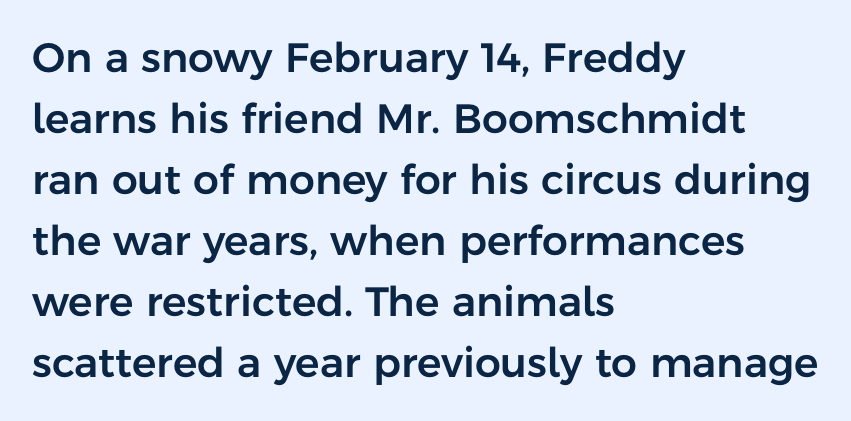
{"serif": "no", "italic": "no", "width": "normal", "stroke_contrast": "low", "x_height": "medium", "monospaced": "no", "underline": "no", "align": "left", "line_spacing": "normal", "line_spacing_ratio": 1.49, "letter_spacing": "normal", "letter_spacing_em": 0.0, "glyph_px": 41}
